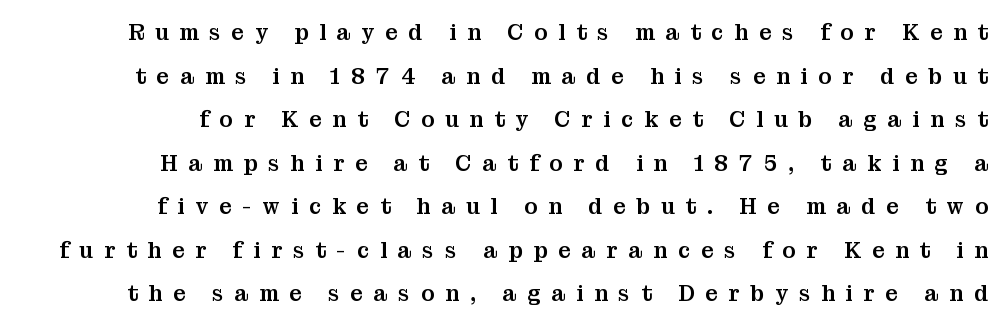
Q: Is the text italic (slanted)? A: No, it is upright.
Q: Is the text underlined? A: No.
Q: Is the spacing between letters normal or unusually wide? A: Unusually wide.
Q: Is the spacing between lines tight, normal or loose? A: Loose.
